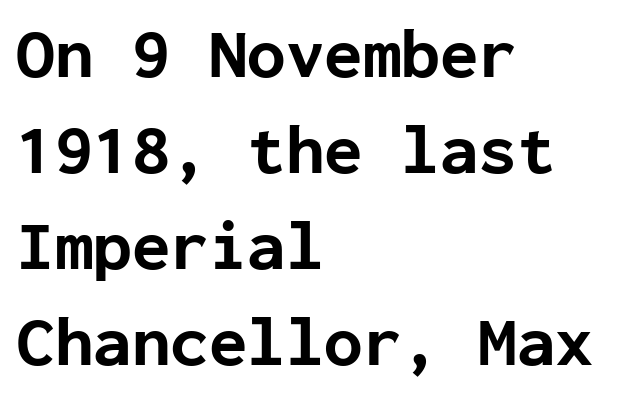
The image shows 70 px bold sans-serif type, upright, monospaced; set left-aligned, normal line spacing (1.37x), normal letter spacing, not underlined; low stroke contrast and a medium x-height.
